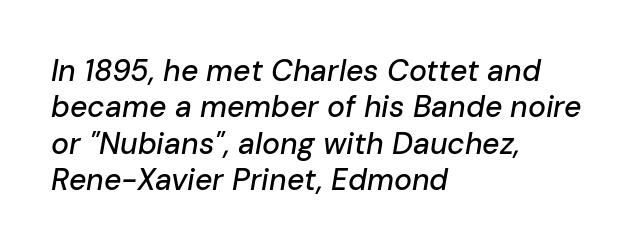
The image shows 30 px text type, italic (leaning right); set left-aligned, line spacing 1.21x, normal letter spacing, not underlined; low stroke contrast and a medium x-height.
